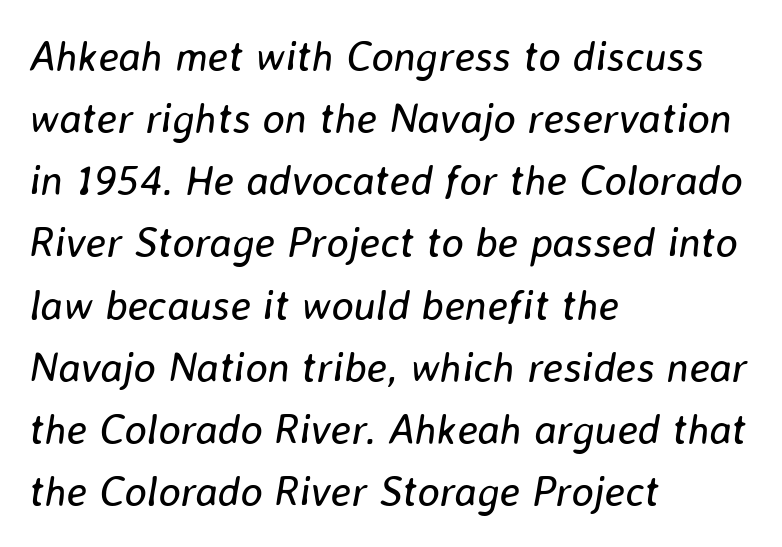
The image shows 42 px regular-weight type, italic (leaning right); set left-aligned, normal line spacing (1.48x), normal letter spacing, not underlined; low stroke contrast and a medium x-height.
